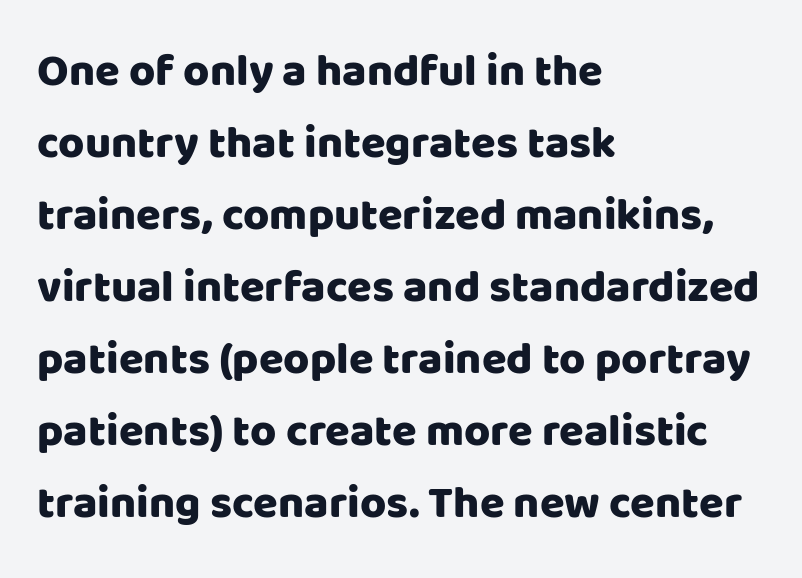
Note: no serifs on the glyphs. Nothing unusual about the tracking: characters are spaced as the font intends. Summary of vertical rhythm: regular, with standard interline spacing. Each letter keeps its own natural width here, so spacing adapts to shape.
